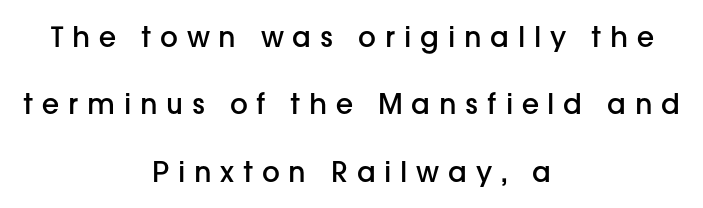
The image shows 28 px semibold sans-serif type, upright; set centered, loose line spacing (2.41x), unusually wide letter spacing (+0.31 em), not underlined; low stroke contrast and a medium x-height.
